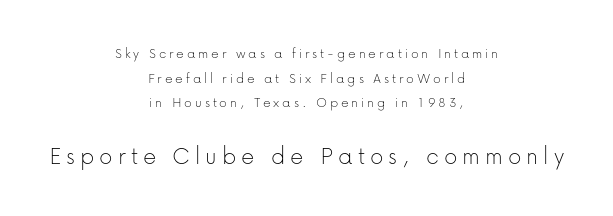
No heavy texture on the line: the type isn't bold. The lines are quadded center. Line spacing here is normal. Typesetter's note — lower block bumped up in size, upper block left smaller. Tall strokes in this sample are plumb rather than angled.
